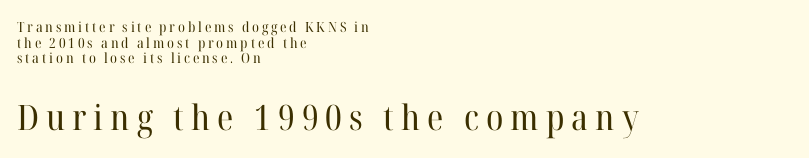
{"serif": "yes", "italic": "no", "bold": "no", "weight": "regular", "width": "normal", "stroke_contrast": "high", "x_height": "medium", "monospaced": "no", "underline": "no", "align": "left", "line_spacing": "tight", "line_spacing_ratio": 1.11, "letter_spacing": "wide", "letter_spacing_em": 0.2, "larger_block": "second", "size_ratio": 2.5, "glyph_px": 35}
